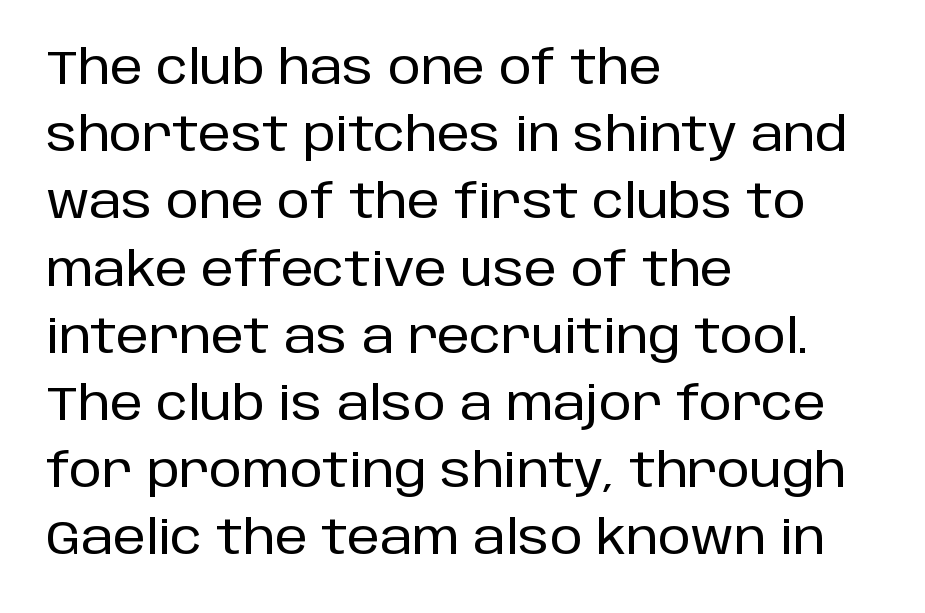
The image shows 47 px sans-serif type, upright; set left-aligned, normal line spacing (1.43x), normal letter spacing, not underlined; low stroke contrast and a large x-height.
